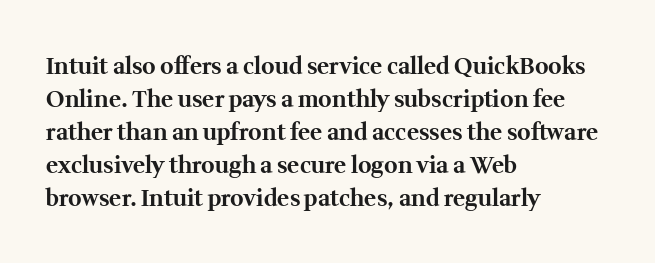
The image shows 23 px bold type, upright; set left-aligned, normal line spacing (1.43x), normal letter spacing, not underlined.
